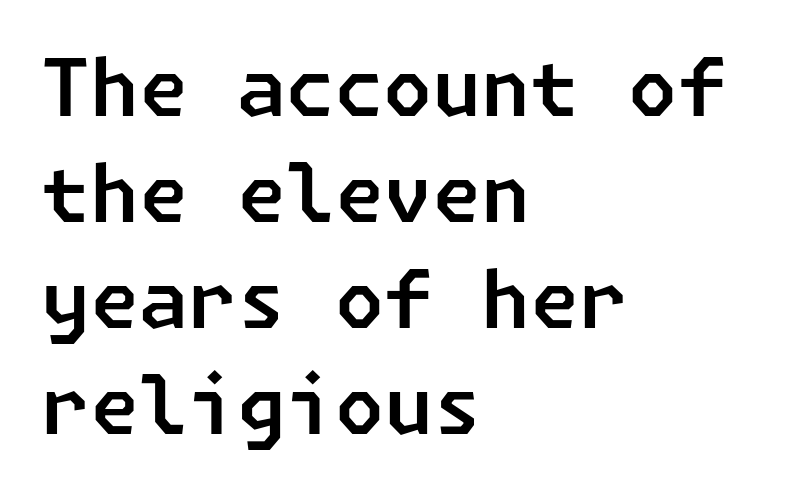
{"serif": "no", "width": "normal", "stroke_contrast": "low", "x_height": "medium", "underline": "no", "align": "left", "line_spacing": "normal", "line_spacing_ratio": 1.34, "letter_spacing": "normal", "letter_spacing_em": 0.0, "glyph_px": 79}
